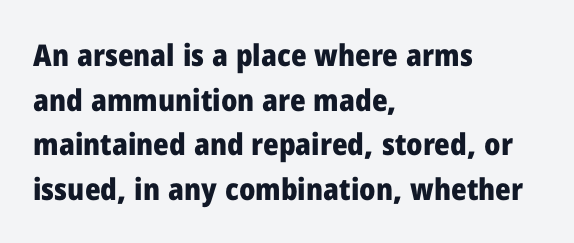
You can tell it's not italic because the verticals are truly vertical. This rendering employs a face without finishing strokes, i.e., a sans-serif. The passage is arranged the way most books set body copy — flush left. Set as a true bold cut, around the 700 mark. Line spacing here is normal.
